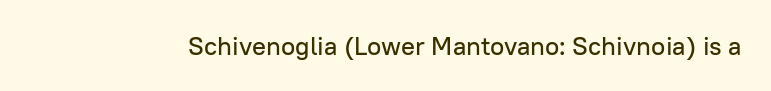
Q: Is the text italic (slanted)? A: No, it is upright.
Q: Is the text underlined? A: No.
Q: Is the spacing between letters normal or unusually wide? A: Normal.
